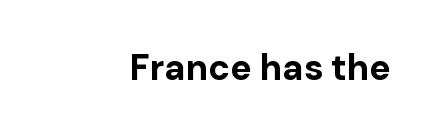
Q: Is the text bold? A: Yes.
Q: Is the text italic (slanted)? A: No, it is upright.
Q: Is the typeface a serif or a sans-serif typeface? A: Sans-serif.
Q: Is the text underlined? A: No.
Q: Is the spacing between letters normal or unusually wide? A: Normal.
Q: Width (condensed, normal, or wide)? A: Normal.
Q: Stroke contrast? A: Low.
Q: x-height? A: Medium.
Q: Monospaced? A: No.
